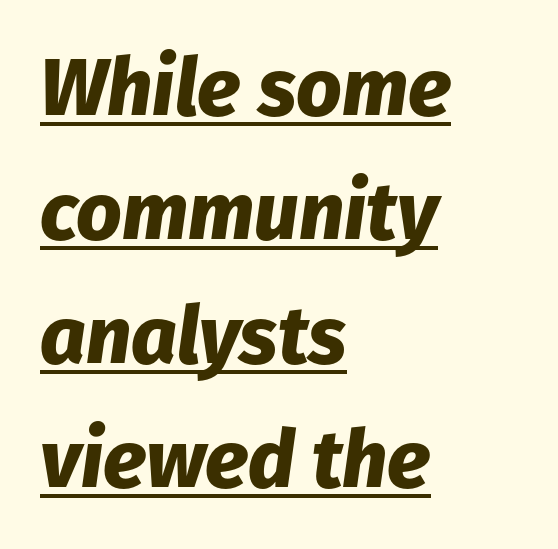
The image shows 80 px heavy type, italic (leaning right); set left-aligned, normal line spacing (1.55x), normal letter spacing, underlined; low stroke contrast and a medium x-height.
